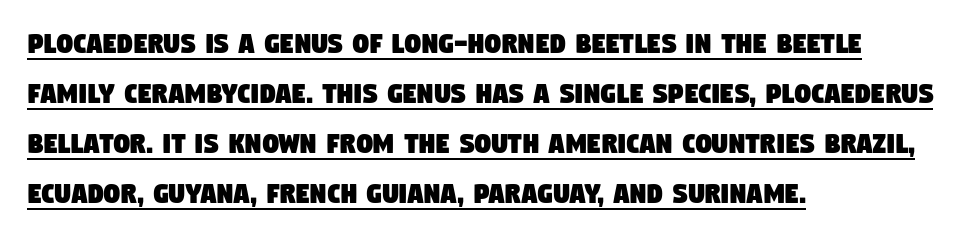
Serifs: no, the terminals of the letterforms are clean. Words appear dense and cohesive because spacing is normal. Every word sits above its own underline. In terms of leading, this rendering sits right in the middle. These lines are set flush left with a ragged right edge. The face used here is proportionally spaced, like ordinary book or web type.
